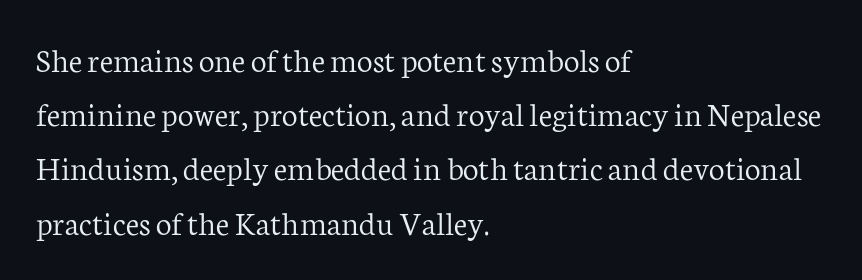
Q: Is the text bold? A: No.
Q: Is the text italic (slanted)? A: No, it is upright.
Q: Is the typeface a serif or a sans-serif typeface? A: Serif.
Q: Is the text underlined? A: No.
Q: How is the paragraph aligned? A: Left-aligned.
Q: Is the spacing between letters normal or unusually wide? A: Normal.
Q: Is the spacing between lines tight, normal or loose? A: Normal.
Q: Width (condensed, normal, or wide)? A: Normal.
Q: Stroke contrast? A: Low.
Q: x-height? A: Medium.
Q: Monospaced? A: No.
